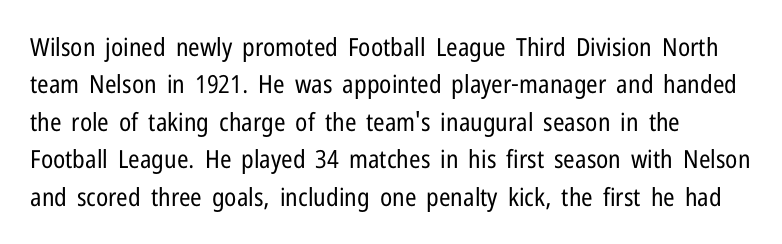
{"italic": "no", "bold": "no", "underline": "no", "line_spacing": "normal", "line_spacing_ratio": 1.5, "letter_spacing": "normal", "letter_spacing_em": 0.0, "glyph_px": 25}
